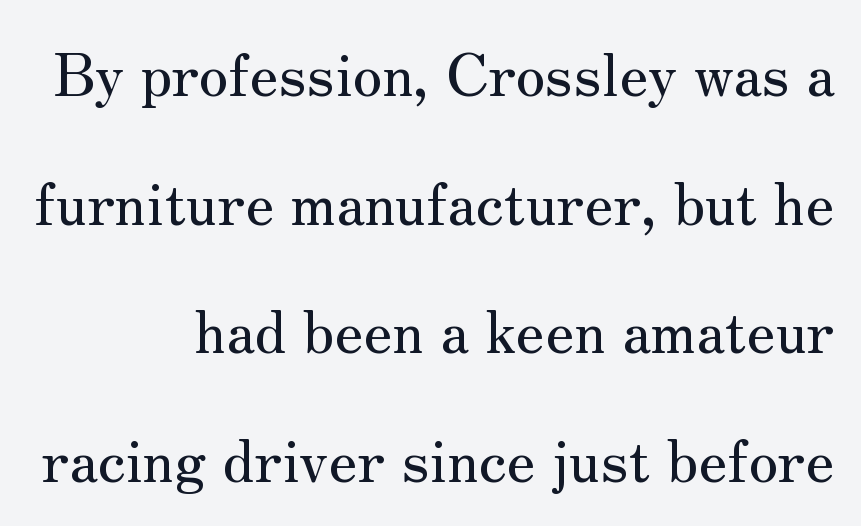
{"serif": "yes", "italic": "no", "width": "normal", "stroke_contrast": "medium", "x_height": "small", "monospaced": "no", "underline": "no", "align": "right", "line_spacing": "loose", "line_spacing_ratio": 2.18, "letter_spacing": "normal", "letter_spacing_em": 0.0, "glyph_px": 59}
